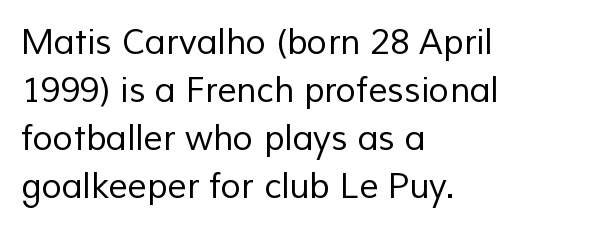
{"serif": "no", "bold": "no", "weight": "regular", "width": "normal", "stroke_contrast": "low", "x_height": "medium", "monospaced": "no", "underline": "no", "align": "left", "line_spacing": "normal", "line_spacing_ratio": 1.41, "letter_spacing": "normal", "letter_spacing_em": 0.0, "glyph_px": 34}
